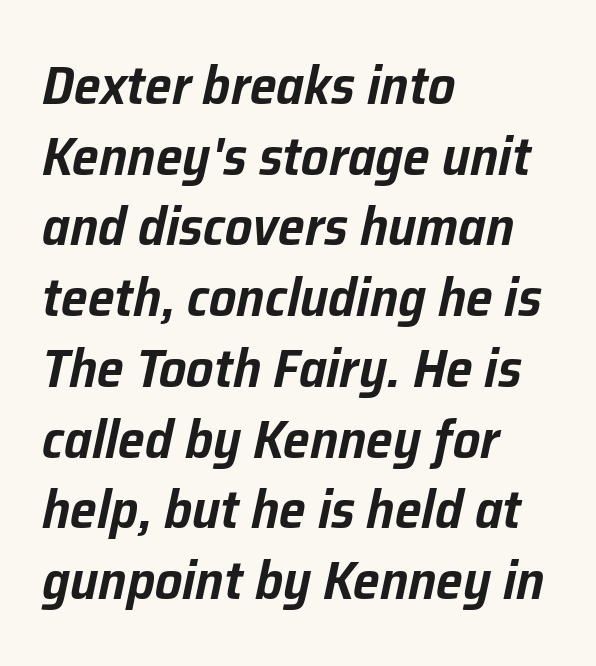
The image shows 54 px text type, italic (leaning right); set left-aligned, normal line spacing (1.31x), normal letter spacing, not underlined; low stroke contrast and a medium x-height.
